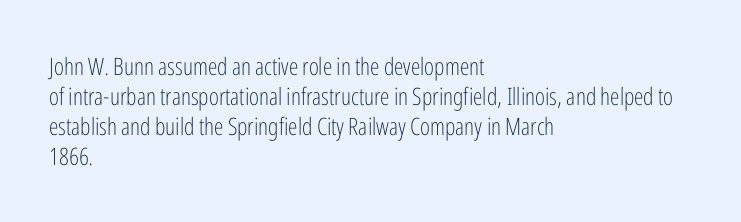
Honestly, there is no underline to notice here at all. The font's upright variant was chosen for this text. Horizontally, the lines are justified to the leading edge only. Bold? No — there's no thickening of the strokes.
